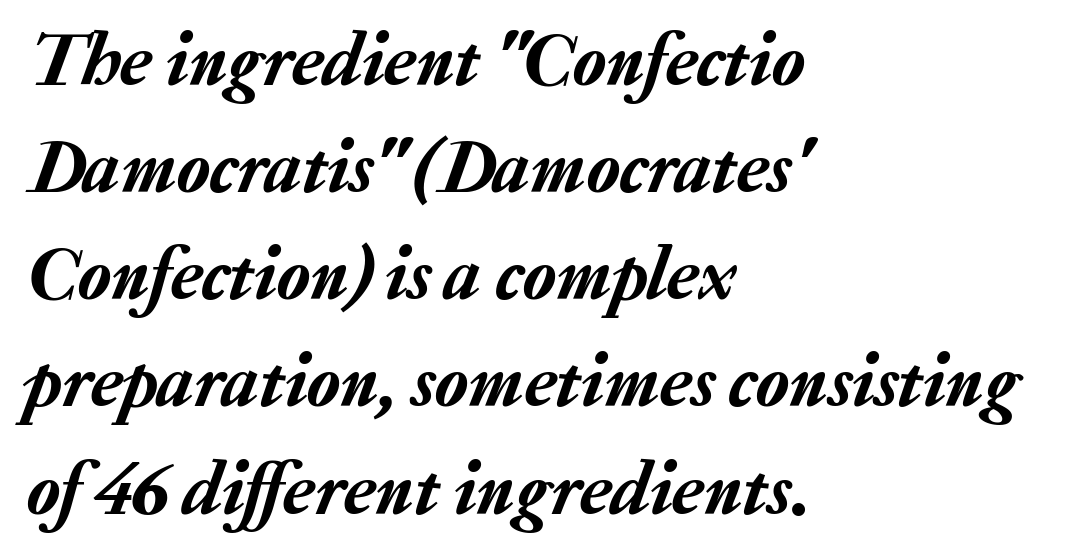
Q: Is the text italic (slanted)? A: Yes, it leans right by about 20 degrees.
Q: Is the text underlined? A: No.
Q: How is the paragraph aligned? A: Left-aligned.
Q: Is the spacing between letters normal or unusually wide? A: Normal.
Q: Is the spacing between lines tight, normal or loose? A: Normal.
Q: Width (condensed, normal, or wide)? A: Normal.
Q: Stroke contrast? A: Low.
Q: x-height? A: Medium.
Q: Monospaced? A: No.
